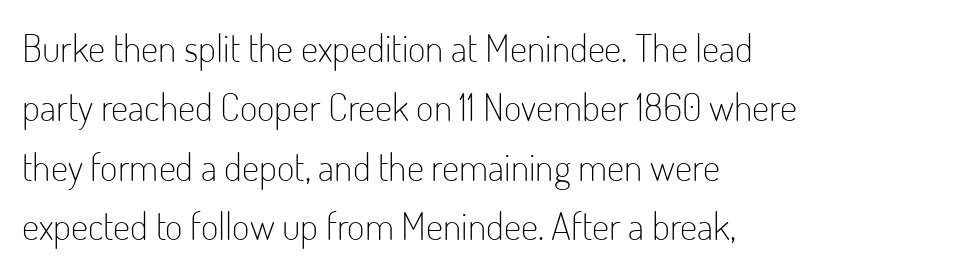
Q: Is the text bold? A: No.
Q: Is the text italic (slanted)? A: No, it is upright.
Q: Is the typeface a serif or a sans-serif typeface? A: Sans-serif.
Q: Is the text underlined? A: No.
Q: How is the paragraph aligned? A: Left-aligned.
Q: Is the spacing between letters normal or unusually wide? A: Normal.
Q: Is the spacing between lines tight, normal or loose? A: Normal.
Q: Width (condensed, normal, or wide)? A: Condensed.
Q: Stroke contrast? A: Low.
Q: x-height? A: Small.
Q: Monospaced? A: No.
